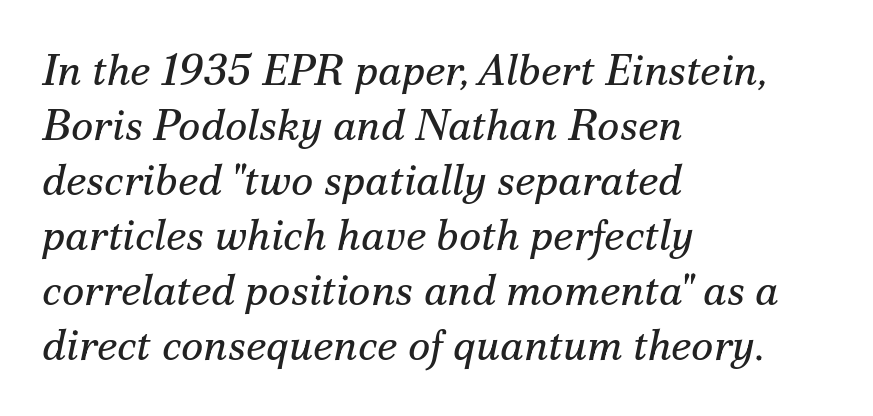
The image shows 43 px regular-weight serif type, italic (leaning right); set left-aligned, normal line spacing (1.28x), normal letter spacing, not underlined; medium stroke contrast and a small x-height.
